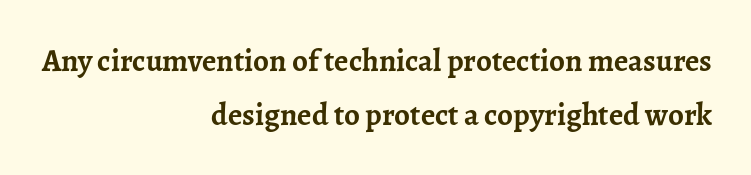
The typeface chosen for these lines features serifs. The horizontal fit of the characters is conventional and even. The text block is weighted toward the right margin, trailing off unevenly leftward. Ordinary non-slanted type is in use.
